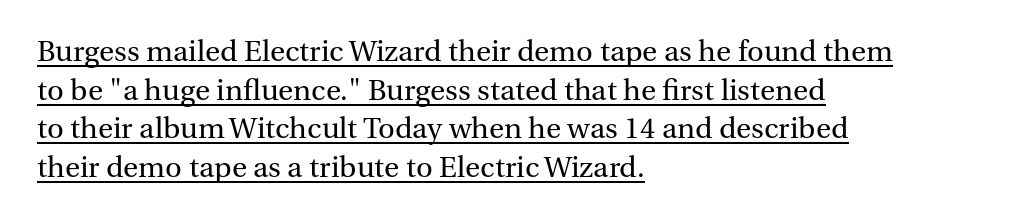
Short note: letters normally spaced. Where is the straight margin? On the left. Weight: regular or lighter. No italicization has been applied; the sample stays upright.
